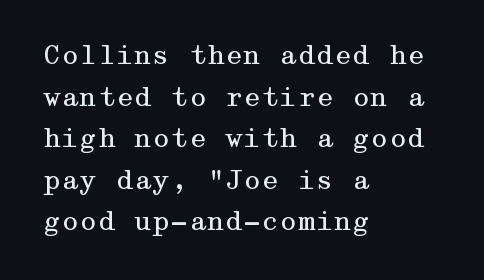
{"italic": "no", "bold": "no", "underline": "no", "align": "left", "line_spacing": "normal", "line_spacing_ratio": 1.6, "letter_spacing": "normal", "letter_spacing_em": 0.0, "glyph_px": 26}
